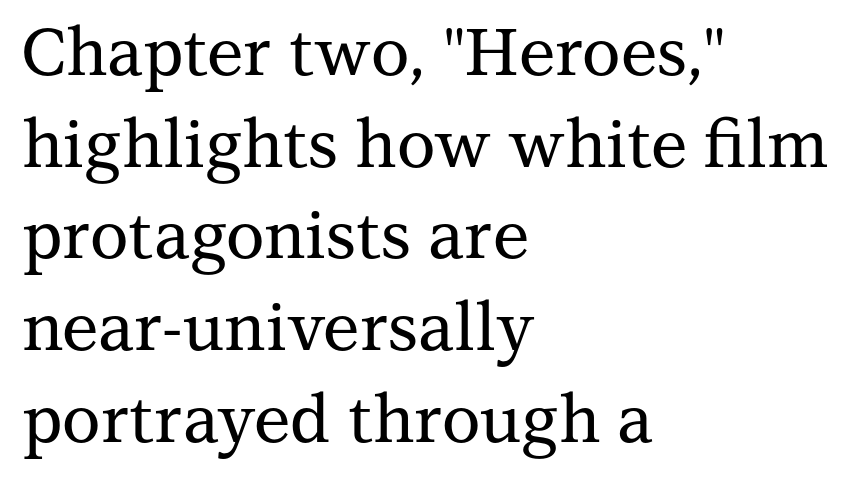
Q: Is the text italic (slanted)? A: No, it is upright.
Q: Is the typeface a serif or a sans-serif typeface? A: Serif.
Q: Is the text underlined? A: No.
Q: How is the paragraph aligned? A: Left-aligned.
Q: Is the spacing between letters normal or unusually wide? A: Normal.
Q: Is the spacing between lines tight, normal or loose? A: Normal.
Q: Width (condensed, normal, or wide)? A: Normal.
Q: Stroke contrast? A: Medium.
Q: x-height? A: Medium.
Q: Monospaced? A: No.
